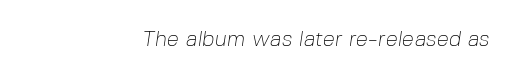
The image shows 22 px text type; set normal letter spacing, not underlined.
